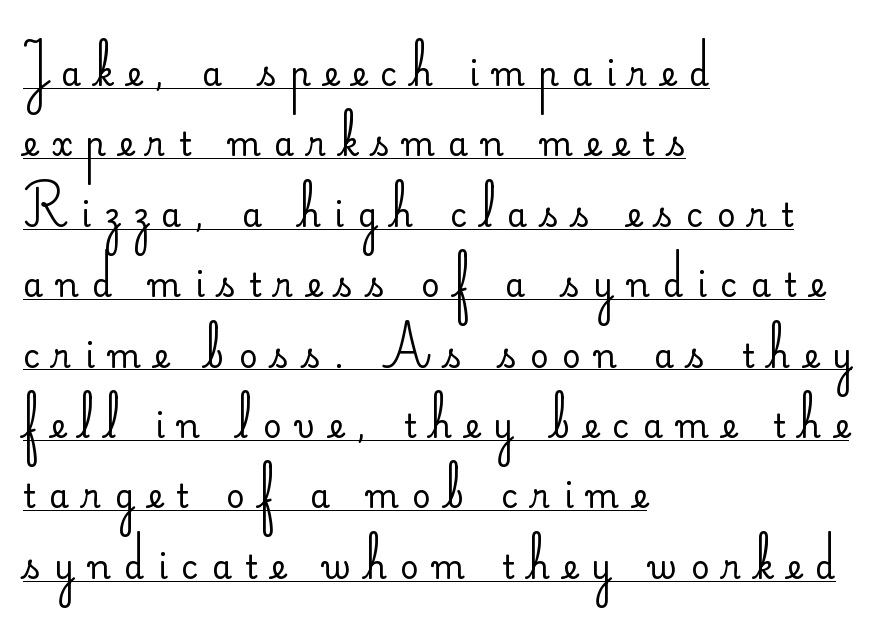
Check where the strokes stop: nothing finishes them off — pure sans. The letters stand straight up with perfectly vertical stems. These lines have a slow, spaced-out rhythm from letter to letter. The rendering uses natural spacing where letterforms have individual widths. The passage shown is not bold in any degree. One glance says open: line gaps are wider than usual.
